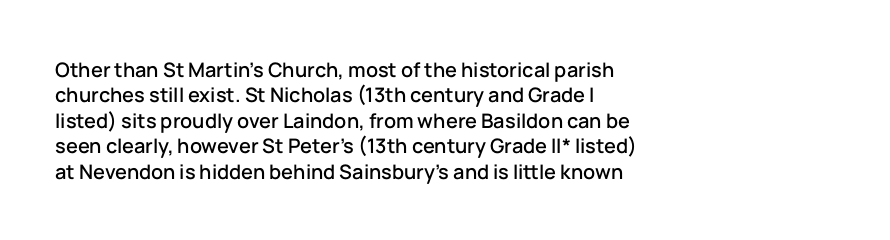
Layout note: lines flush left. The zone under the glyphs is completely vacant. The gaps between neighbouring characters are ordinary and unremarkable. Ascenders rise straight up at ninety degrees. Leading matches the norm, producing a regular column.
